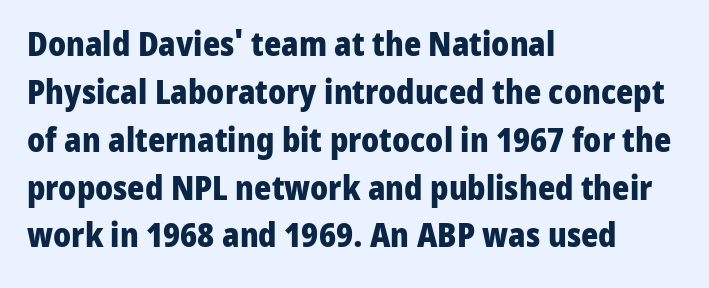
Q: Is the text bold? A: Yes.
Q: Is the text italic (slanted)? A: No, it is upright.
Q: Is the typeface a serif or a sans-serif typeface? A: Sans-serif.
Q: Is the text underlined? A: No.
Q: How is the paragraph aligned? A: Left-aligned.
Q: Is the spacing between letters normal or unusually wide? A: Normal.
Q: Is the spacing between lines tight, normal or loose? A: Normal.
Q: Width (condensed, normal, or wide)? A: Normal.
Q: Stroke contrast? A: Low.
Q: x-height? A: Medium.
Q: Monospaced? A: No.
